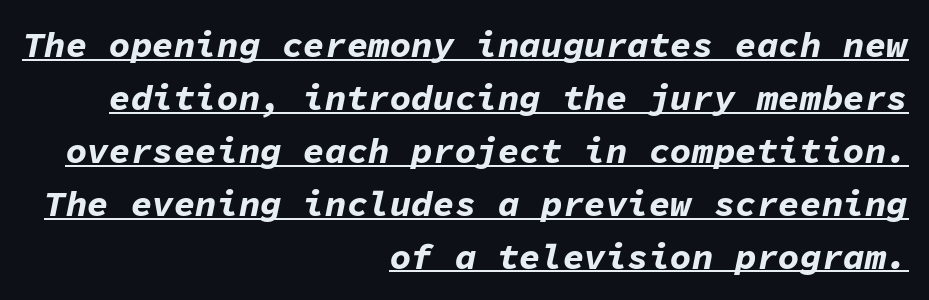
{"italic": "yes", "lean": "right", "slant_degrees": 11, "bold": "yes", "weight": "bold", "width": "normal", "stroke_contrast": "low", "x_height": "medium", "monospaced": "yes", "underline": "yes", "align": "right", "line_spacing": "normal", "line_spacing_ratio": 1.47, "letter_spacing": "normal", "letter_spacing_em": 0.0, "glyph_px": 36}
